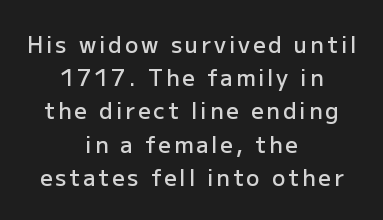
Typographic density is moderately raised because the face is semibold. No word sits above an underline. Characters remain perfectly vertical along every line. Evenly set lines give the paragraph a standard silhouette. If you folded the block vertically in half, each line would mirror itself in length.
